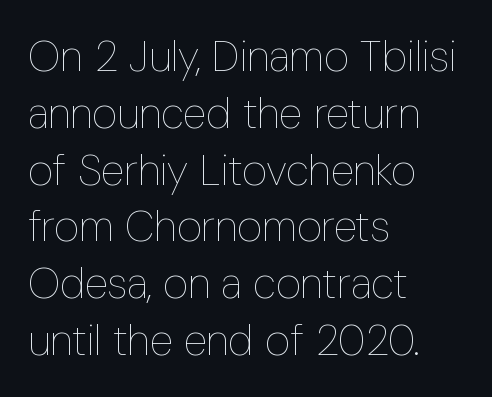
The image shows 43 px thin, condensed type, upright; set left-aligned, normal line spacing (1.32x), normal letter spacing, not underlined; low stroke contrast and a medium x-height.
